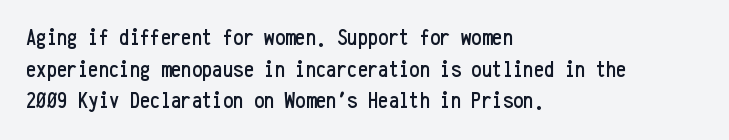
Q: Is the text italic (slanted)? A: No, it is upright.
Q: Is the text underlined? A: No.
Q: How is the paragraph aligned? A: Left-aligned.
Q: Is the spacing between letters normal or unusually wide? A: Normal.
Q: Is the spacing between lines tight, normal or loose? A: Normal.
